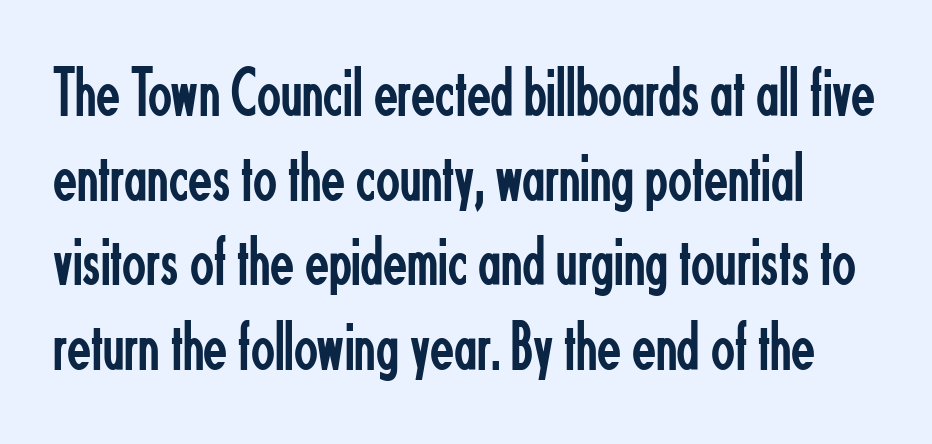
The image shows 70 px regular-weight, condensed sans-serif type, upright; set line spacing 1.21x, normal letter spacing, not underlined; low stroke contrast and a small x-height.
